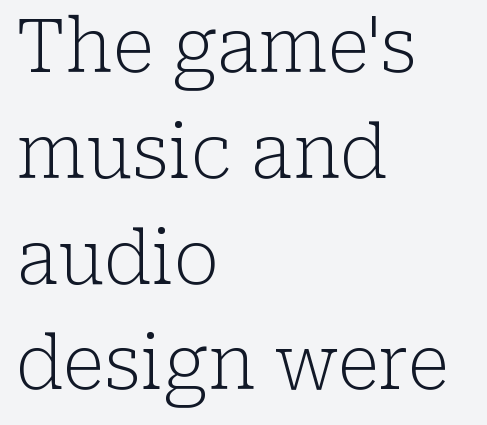
The image shows 74 px light serif type, upright; set left-aligned, normal line spacing (1.43x), normal letter spacing, not underlined; low stroke contrast and a medium x-height.
